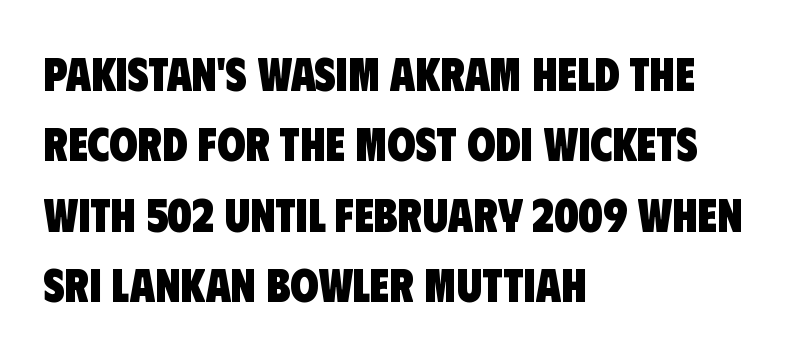
Q: Is the text bold? A: Yes.
Q: Is the typeface a serif or a sans-serif typeface? A: Sans-serif.
Q: Is the text underlined? A: No.
Q: How is the paragraph aligned? A: Left-aligned.
Q: Is the spacing between letters normal or unusually wide? A: Normal.
Q: Is the spacing between lines tight, normal or loose? A: Normal.
Q: Width (condensed, normal, or wide)? A: Condensed.
Q: Stroke contrast? A: Low.
Q: x-height? A: Large.
Q: Monospaced? A: No.
